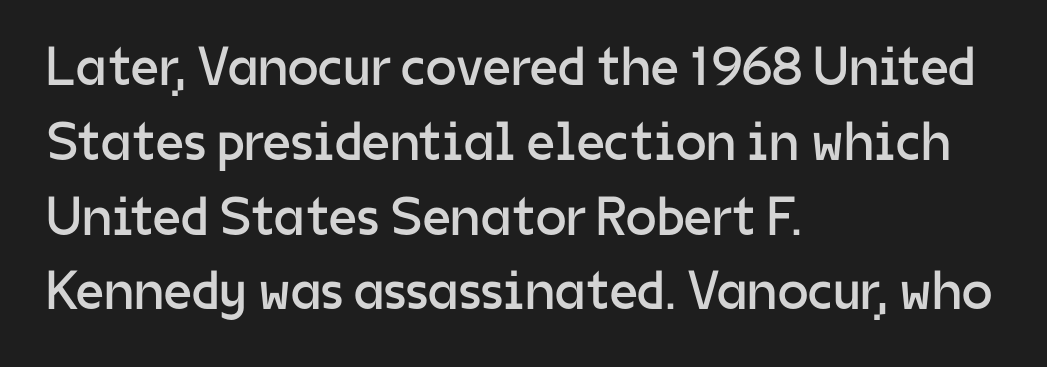
The image shows 55 px regular-weight sans-serif type, upright; set left-aligned, normal line spacing (1.36x), normal letter spacing, not underlined; low stroke contrast and a medium x-height.
